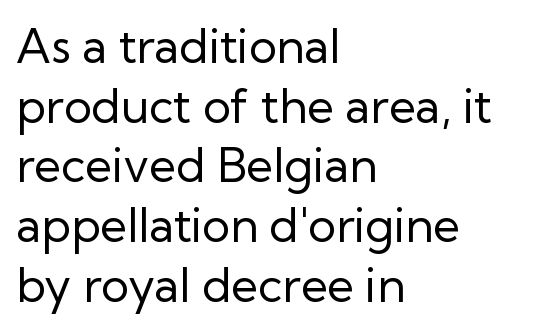
Q: Is the text bold? A: No.
Q: Is the text italic (slanted)? A: No, it is upright.
Q: Is the typeface a serif or a sans-serif typeface? A: Sans-serif.
Q: Is the text underlined? A: No.
Q: How is the paragraph aligned? A: Left-aligned.
Q: Is the spacing between letters normal or unusually wide? A: Normal.
Q: Is the spacing between lines tight, normal or loose? A: Normal.
Q: Width (condensed, normal, or wide)? A: Normal.
Q: Stroke contrast? A: Low.
Q: x-height? A: Medium.
Q: Monospaced? A: No.
